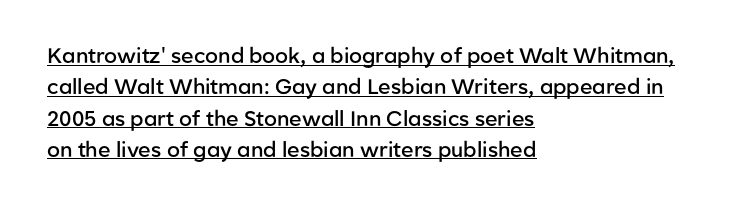
{"italic": "no", "bold": "semi", "underline": "yes", "align": "left", "line_spacing": "normal", "line_spacing_ratio": 1.49, "letter_spacing": "normal", "letter_spacing_em": 0.0, "glyph_px": 21}
